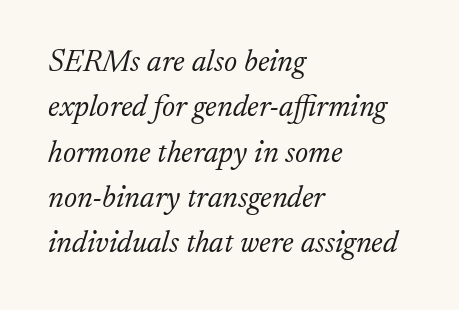
The image shows 31 px light serif type, italic (leaning right); set left-aligned, normal line spacing (1.46x), normal letter spacing, not underlined; low stroke contrast and a small x-height.
